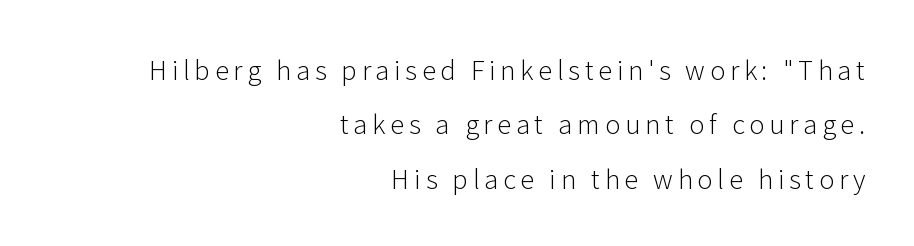
{"italic": "no", "bold": "no", "underline": "no", "align": "right", "line_spacing": "loose", "line_spacing_ratio": 2.09, "glyph_px": 26}
